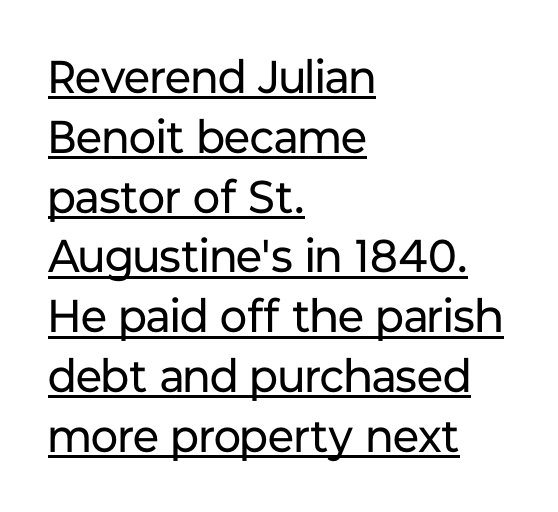
{"serif": "no", "italic": "no", "bold": "no", "weight": "regular", "width": "normal", "stroke_contrast": "low", "x_height": "medium", "monospaced": "no", "underline": "yes", "align": "left", "line_spacing": "normal", "line_spacing_ratio": 1.3, "letter_spacing": "normal", "letter_spacing_em": 0.0, "glyph_px": 46}
